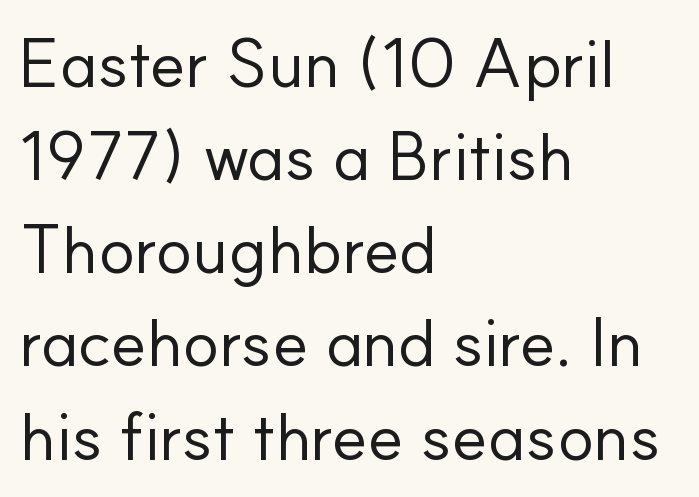
Q: Is the text bold? A: No.
Q: Is the text italic (slanted)? A: No, it is upright.
Q: Is the typeface a serif or a sans-serif typeface? A: Sans-serif.
Q: Is the text underlined? A: No.
Q: How is the paragraph aligned? A: Left-aligned.
Q: Is the spacing between letters normal or unusually wide? A: Normal.
Q: Is the spacing between lines tight, normal or loose? A: Normal.
Q: Width (condensed, normal, or wide)? A: Normal.
Q: Stroke contrast? A: Low.
Q: x-height? A: Small.
Q: Monospaced? A: No.
